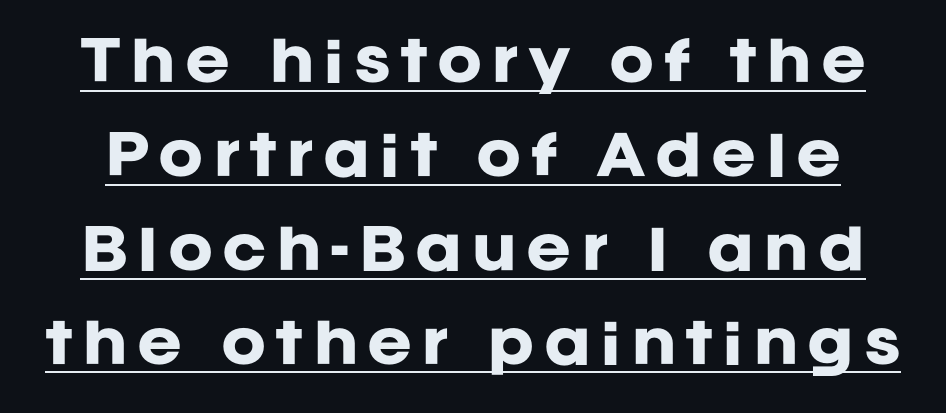
{"serif": "no", "italic": "no", "bold": "yes", "weight": "heavy", "width": "normal", "stroke_contrast": "low", "x_height": "large", "monospaced": "no", "underline": "yes", "line_spacing_ratio": 1.74, "glyph_px": 54}
